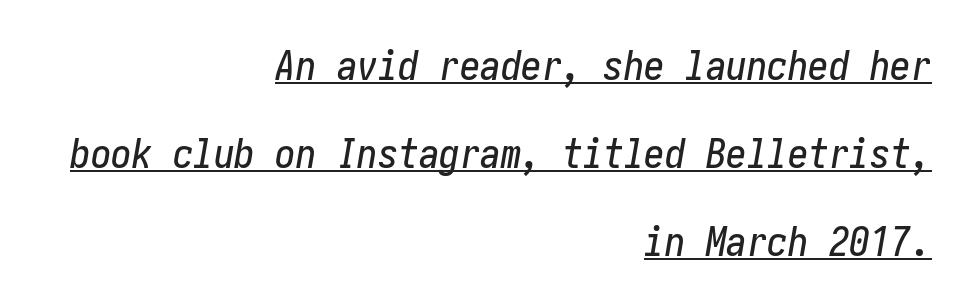
Q: Is the text italic (slanted)? A: Yes, it leans right by about 10 degrees.
Q: Is the text underlined? A: Yes.
Q: How is the paragraph aligned? A: Right-aligned.
Q: Is the spacing between letters normal or unusually wide? A: Normal.
Q: Is the spacing between lines tight, normal or loose? A: Loose.
Q: Width (condensed, normal, or wide)? A: Condensed.
Q: Stroke contrast? A: Low.
Q: x-height? A: Medium.
